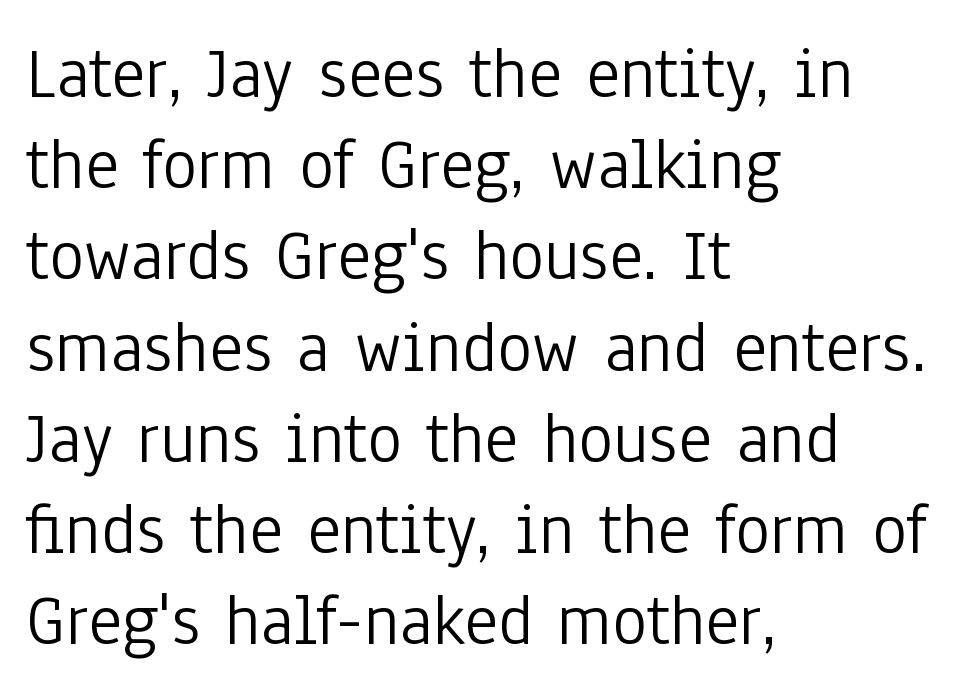
A sans-serif font was chosen for this passage. Is there any slant? The stems are plumb. The typesetter chose a ragged-right arrangement here. The characters are drawn with everyday or finer stroke widths.
